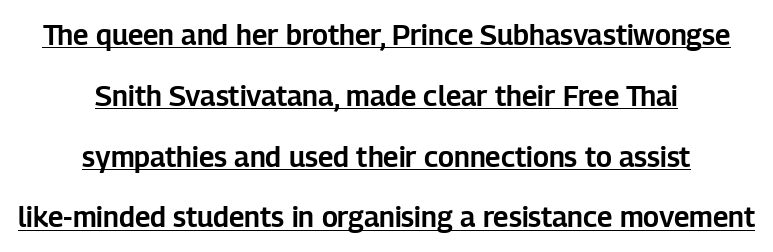
{"serif": "no", "italic": "no", "width": "normal", "stroke_contrast": "low", "x_height": "medium", "monospaced": "no", "underline": "yes", "align": "center", "line_spacing": "loose", "line_spacing_ratio": 2.17, "letter_spacing": "normal", "letter_spacing_em": 0.0, "glyph_px": 28}
